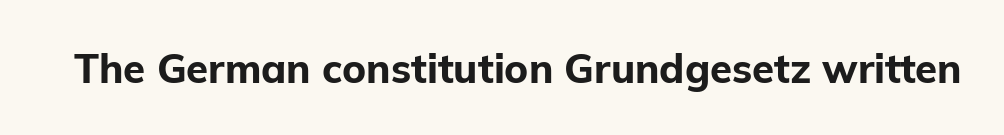
Q: Is the text bold? A: Yes.
Q: Is the text italic (slanted)? A: No, it is upright.
Q: Is the typeface a serif or a sans-serif typeface? A: Sans-serif.
Q: Is the text underlined? A: No.
Q: Is the spacing between letters normal or unusually wide? A: Normal.
Q: Width (condensed, normal, or wide)? A: Normal.
Q: Stroke contrast? A: Low.
Q: x-height? A: Medium.
Q: Monospaced? A: No.
